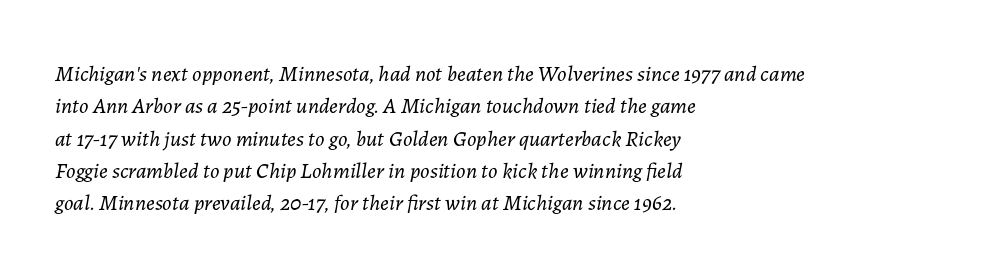
Q: Is the text bold? A: No.
Q: Is the text italic (slanted)? A: Yes, it leans right by about 7 degrees.
Q: Is the text underlined? A: No.
Q: How is the paragraph aligned? A: Left-aligned.
Q: Is the spacing between letters normal or unusually wide? A: Normal.
Q: Is the spacing between lines tight, normal or loose? A: Normal.
